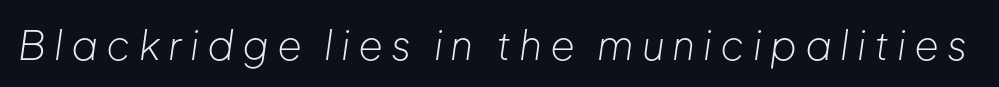
This sample uses an oblique cut, with every glyph tilted off the vertical. Display-style spreading of the glyphs; the letterfit is very open. Think of a printed novel: that variable character pitch is what you see here. A quiet, ordinary-to-light weight characterises the typeface.
